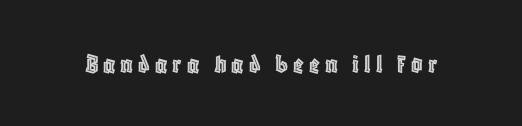
Here the designer chose a conventional face with non-uniform glyph widths. Notice how the stems are strictly vertical — no italics here. Check the space under the baseline: it is left empty.
